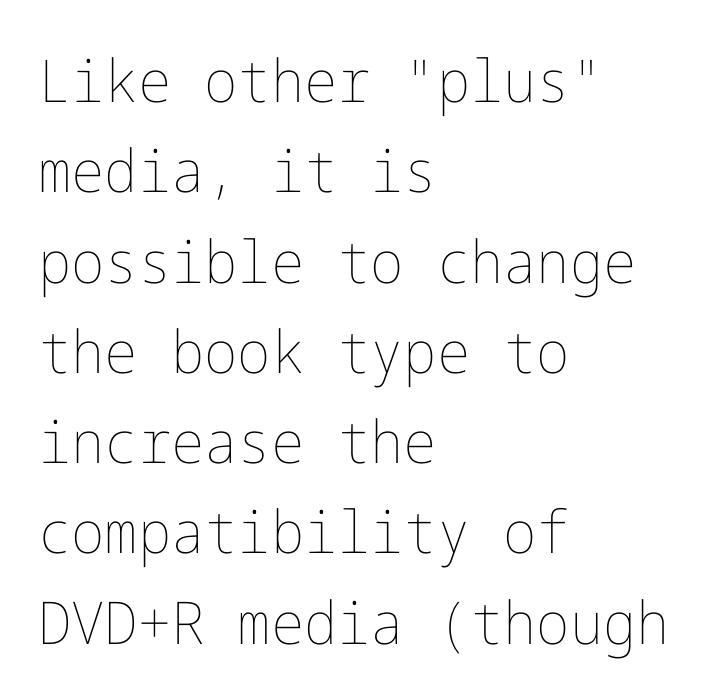
{"italic": "no", "bold": "no", "weight": "thin", "width": "normal", "stroke_contrast": "low", "x_height": "medium", "underline": "no", "align": "left", "line_spacing": "normal", "line_spacing_ratio": 1.53, "letter_spacing": "normal", "letter_spacing_em": 0.0, "glyph_px": 59}
